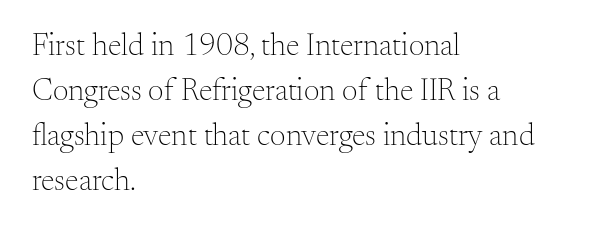
{"serif": "yes", "italic": "no", "bold": "no", "weight": "light", "width": "normal", "stroke_contrast": "medium", "x_height": "small", "monospaced": "no", "underline": "no", "align": "left", "line_spacing": "normal", "line_spacing_ratio": 1.45, "letter_spacing": "normal", "letter_spacing_em": 0.0, "glyph_px": 31}
